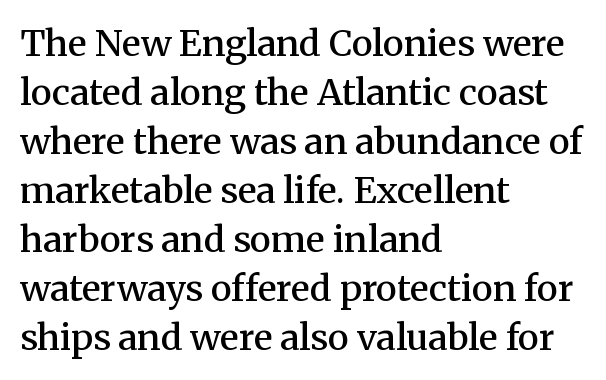
The image shows 36 px semibold serif type, upright; set left-aligned, normal line spacing (1.36x), normal letter spacing, not underlined; medium stroke contrast and a medium x-height.
